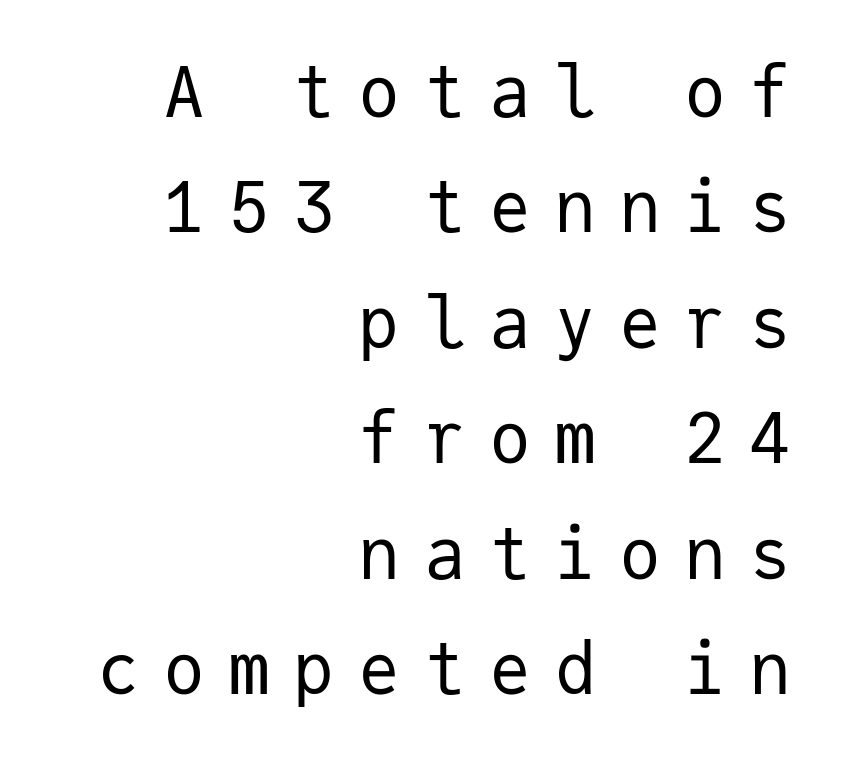
Do the characters align in a grid? Yes, the font is monospaced. Horizontally, the lines are justified to the trailing edge only. Each row of text sits above clean, open space. A typesetter would mark this as roman, not italic.
